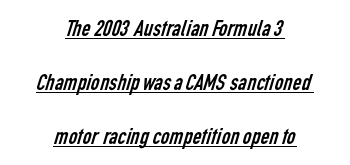
A centered setting, common on invitations and titles, is used for this passage. A light-to-regular cut is what we see here. The glyphs are accompanied by a horizontal stroke just below them. Airy leading. What stands out about the letter spacing? Nothing — it is the standard amount.
